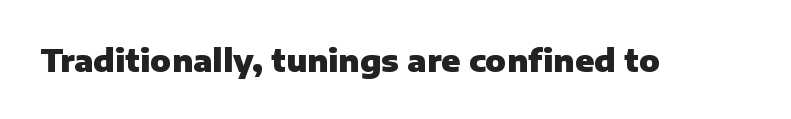
{"serif": "no", "italic": "no", "bold": "yes", "weight": "heavy", "width": "normal", "stroke_contrast": "low", "x_height": "medium", "monospaced": "no", "underline": "no", "letter_spacing": "normal", "letter_spacing_em": 0.0, "glyph_px": 31}
